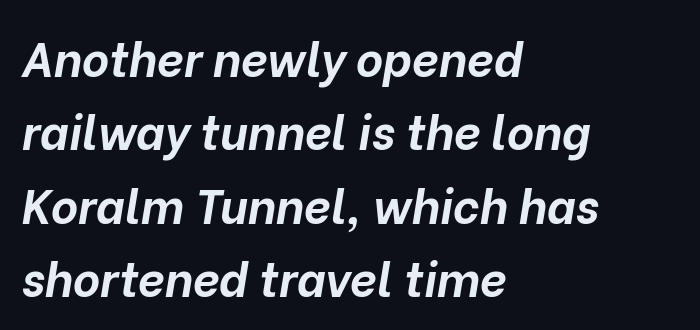
The image shows 47 px bold type, italic (leaning right); set left-aligned, normal line spacing (1.56x), normal letter spacing, not underlined; low stroke contrast and a medium x-height.
